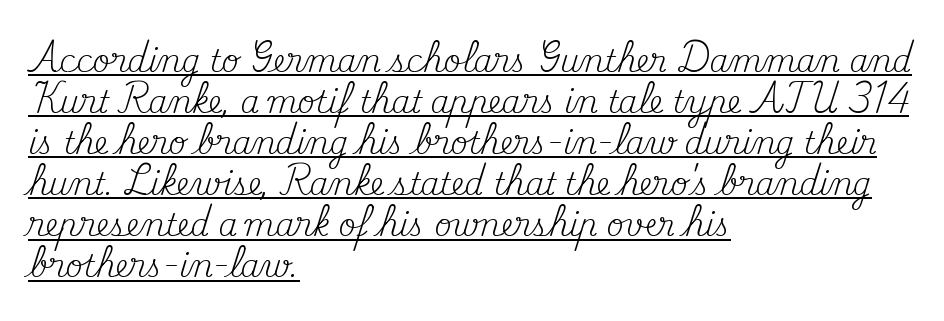
These lines are set flush left with a ragged right edge. Underlining? Definitely there. The passage shown is typed in a proportional face where columns would drift. The weight tops out at a normal text grade.
